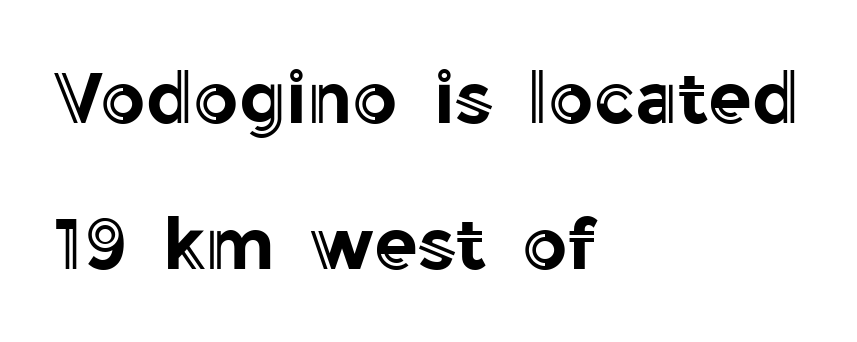
Q: Is the text italic (slanted)? A: No, it is upright.
Q: Is the text underlined? A: No.
Q: How is the paragraph aligned? A: Left-aligned.
Q: Is the spacing between letters normal or unusually wide? A: Normal.
Q: Is the spacing between lines tight, normal or loose? A: Loose.
Q: Width (condensed, normal, or wide)? A: Normal.
Q: x-height? A: Medium.
Q: Monospaced? A: No.
